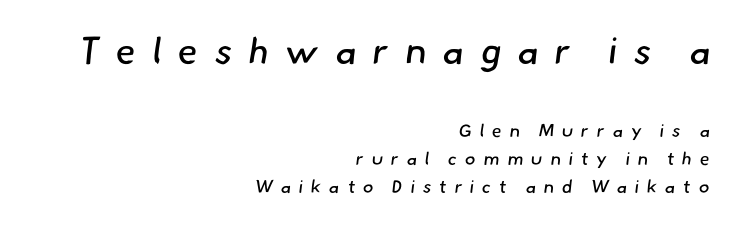
Q: Is the text bold? A: No.
Q: Is the typeface a serif or a sans-serif typeface? A: Sans-serif.
Q: Is the text underlined? A: No.
Q: How is the paragraph aligned? A: Right-aligned.
Q: Is the spacing between letters normal or unusually wide? A: Unusually wide.
Q: Is the spacing between lines tight, normal or loose? A: Normal.
Q: Which block of text is set in a larger size, the first (top) or the second (bottom)? A: The first (top) one.
Q: Width (condensed, normal, or wide)? A: Normal.
Q: Stroke contrast? A: Low.
Q: x-height? A: Small.
Q: Monospaced? A: No.
